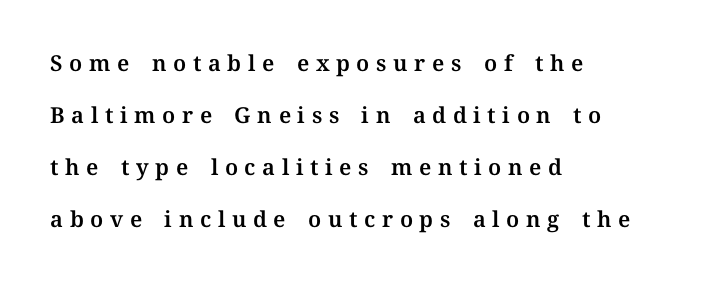
Q: Is the text italic (slanted)? A: No, it is upright.
Q: Is the text underlined? A: No.
Q: How is the paragraph aligned? A: Left-aligned.
Q: Is the spacing between letters normal or unusually wide? A: Unusually wide.
Q: Is the spacing between lines tight, normal or loose? A: Loose.
